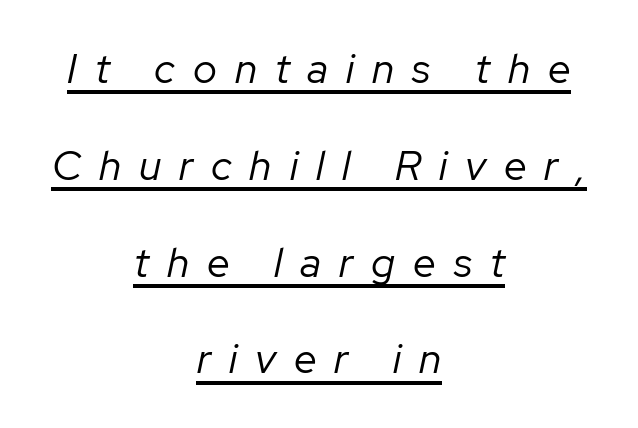
Q: Is the text bold? A: No.
Q: Is the text italic (slanted)? A: Yes, it leans right by about 12 degrees.
Q: Is the text underlined? A: Yes.
Q: How is the paragraph aligned? A: Centered.
Q: Is the spacing between letters normal or unusually wide? A: Unusually wide.
Q: Is the spacing between lines tight, normal or loose? A: Loose.
Q: Width (condensed, normal, or wide)? A: Normal.
Q: Stroke contrast? A: Low.
Q: x-height? A: Medium.
Q: Monospaced? A: No.
